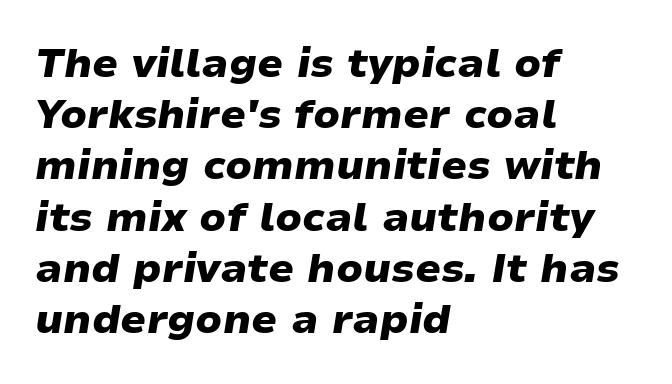
The image shows 41 px heavy, wide type, italic (leaning right); set left-aligned, normal line spacing (1.25x), normal letter spacing, not underlined; low stroke contrast and a medium x-height.
